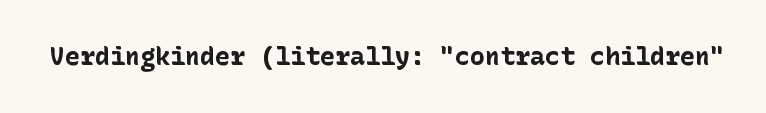
Underlining? Definitely not there. Strong, thick strokes mark this as bold type. This sample uses an upright cut, with every glyph sitting square on the baseline. A typesetter would call this zero additional tracking.
